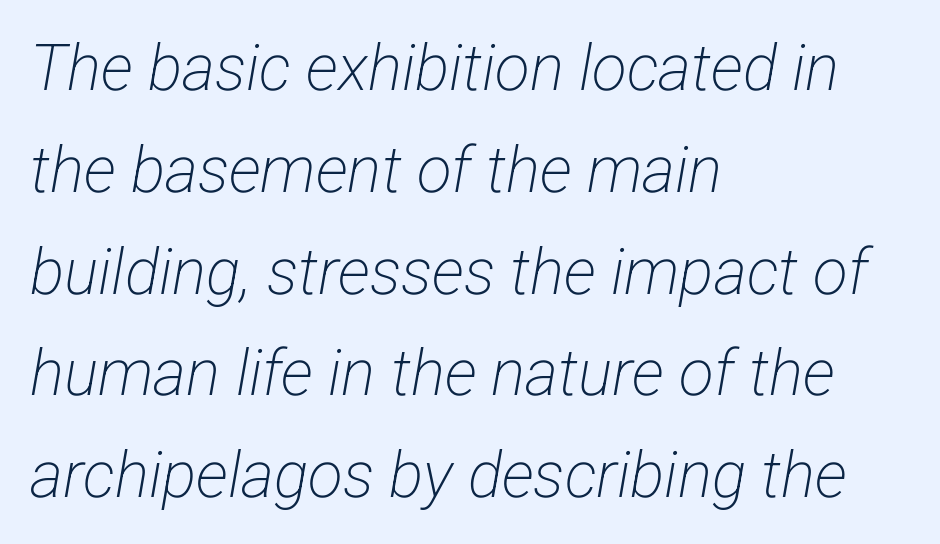
The image shows 64 px light, condensed sans-serif type; set left-aligned, normal line spacing (1.59x), normal letter spacing, not underlined; low stroke contrast and a medium x-height.
